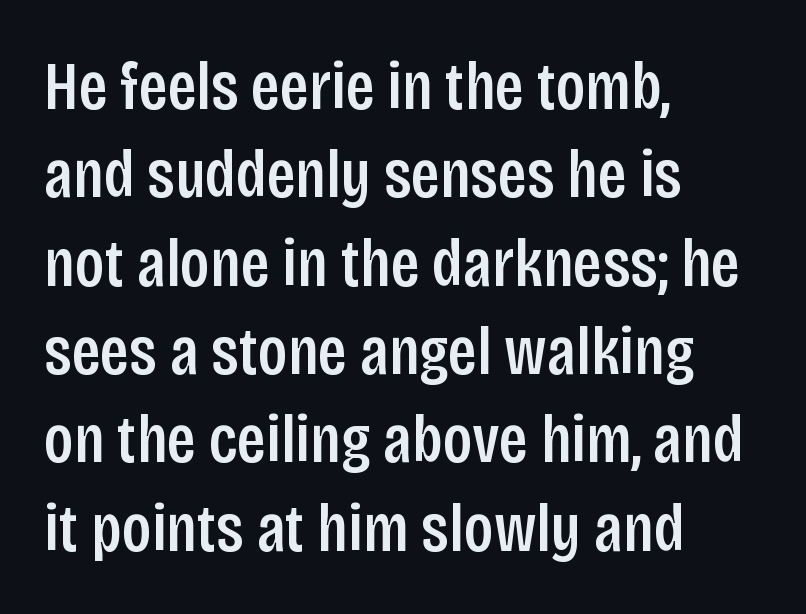
{"serif": "no", "italic": "no", "width": "condensed", "stroke_contrast": "low", "x_height": "large", "monospaced": "no", "underline": "no", "align": "left", "line_spacing": "normal", "line_spacing_ratio": 1.28, "letter_spacing": "normal", "letter_spacing_em": 0.0, "glyph_px": 69}
